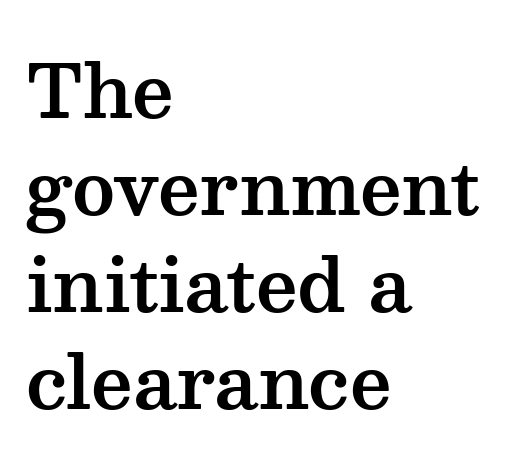
{"serif": "yes", "italic": "no", "width": "wide", "stroke_contrast": "medium", "x_height": "medium", "monospaced": "no", "underline": "no", "align": "left", "line_spacing": "normal", "line_spacing_ratio": 1.33, "letter_spacing": "normal", "letter_spacing_em": 0.0, "glyph_px": 73}
